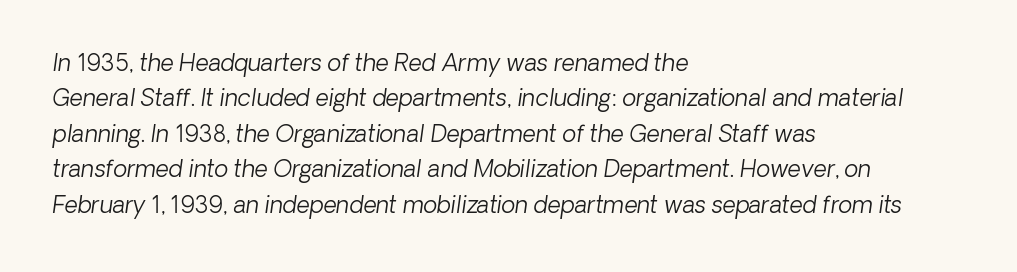
{"bold": "no", "underline": "no", "align": "left", "line_spacing": "normal", "line_spacing_ratio": 1.54, "letter_spacing": "normal", "letter_spacing_em": 0.0, "glyph_px": 23}
